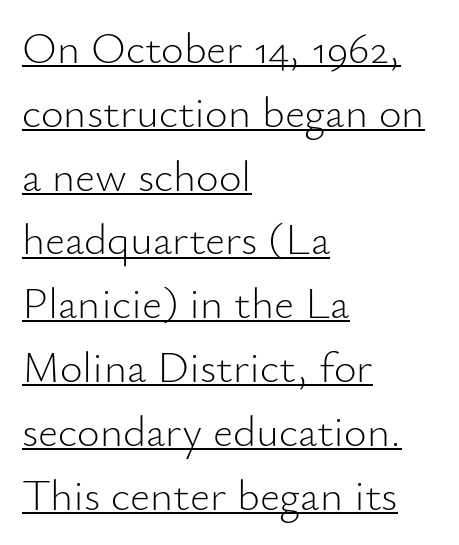
Q: Is the text bold? A: No.
Q: Is the text italic (slanted)? A: No, it is upright.
Q: Is the typeface a serif or a sans-serif typeface? A: Sans-serif.
Q: Is the text underlined? A: Yes.
Q: How is the paragraph aligned? A: Left-aligned.
Q: Is the spacing between letters normal or unusually wide? A: Normal.
Q: Is the spacing between lines tight, normal or loose? A: Normal.
Q: Width (condensed, normal, or wide)? A: Normal.
Q: Stroke contrast? A: Low.
Q: x-height? A: Small.
Q: Monospaced? A: No.
